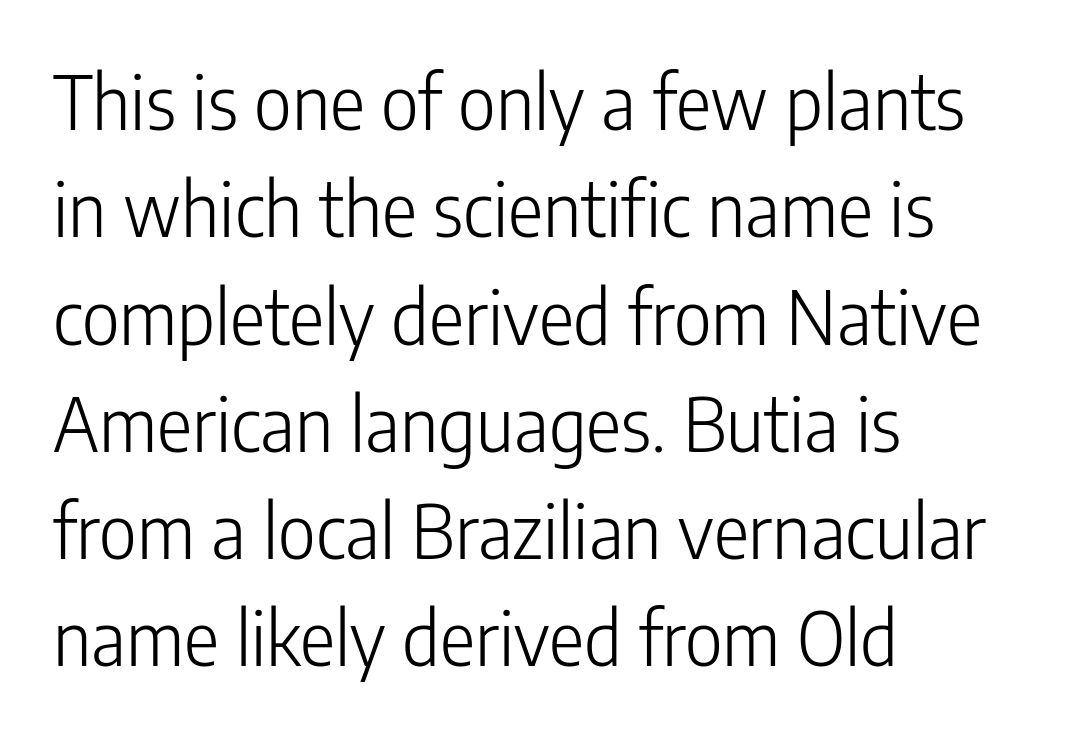
Q: Is the text bold? A: No.
Q: Is the text italic (slanted)? A: No, it is upright.
Q: Is the typeface a serif or a sans-serif typeface? A: Sans-serif.
Q: Is the text underlined? A: No.
Q: How is the paragraph aligned? A: Left-aligned.
Q: Is the spacing between letters normal or unusually wide? A: Normal.
Q: Is the spacing between lines tight, normal or loose? A: Normal.
Q: Width (condensed, normal, or wide)? A: Condensed.
Q: Stroke contrast? A: Low.
Q: x-height? A: Medium.
Q: Monospaced? A: No.
